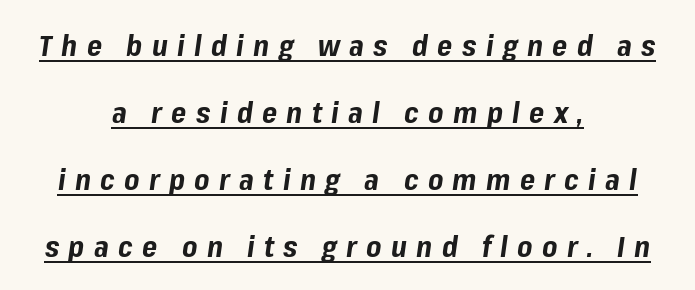
The image shows 29 px bold type, italic (leaning right); set centered, loose line spacing (2.31x), unusually wide letter spacing (+0.32 em), underlined; low stroke contrast and a medium x-height.
